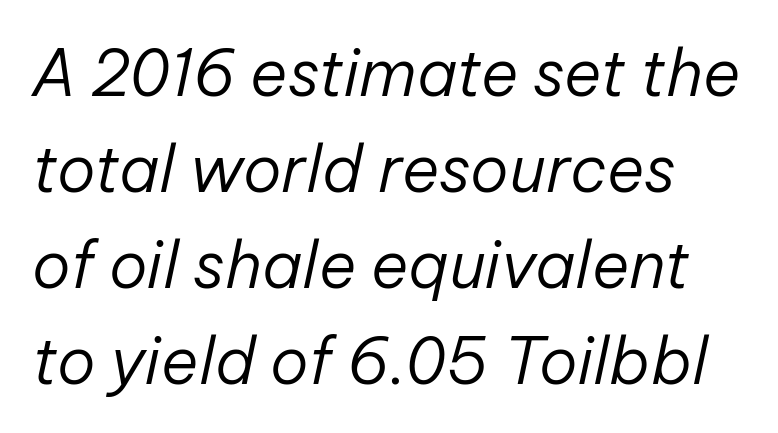
Slanted lettering throughout. One glance says typical: line gaps are just what's usual. Letters have the restrained weight of plain body copy at most. Proportional: the letters do not fall into vertical columns.
